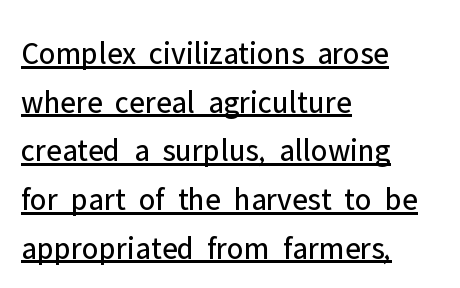
The image shows 32 px regular-weight sans-serif type, upright; set left-aligned, normal line spacing (1.52x), normal letter spacing, underlined; low stroke contrast and a medium x-height.
